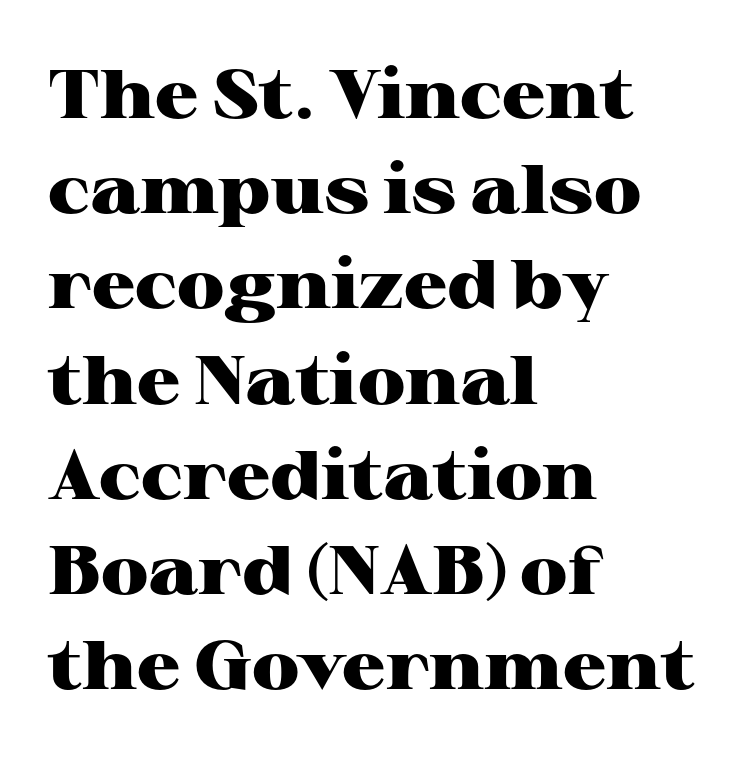
{"serif": "yes", "italic": "no", "bold": "yes", "weight": "heavy", "width": "wide", "stroke_contrast": "high", "x_height": "medium", "monospaced": "no", "underline": "no", "align": "left", "line_spacing": "normal", "line_spacing_ratio": 1.4, "letter_spacing": "normal", "letter_spacing_em": 0.0, "glyph_px": 68}
